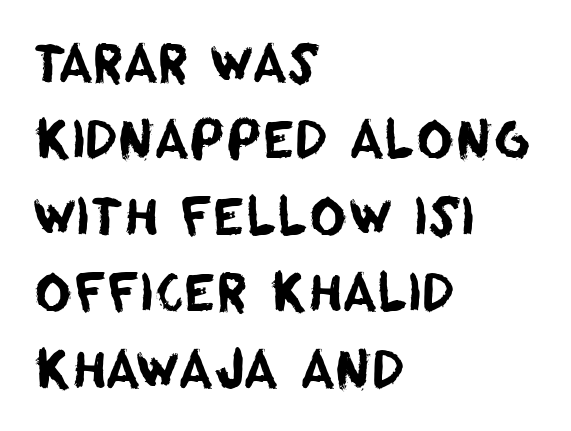
The rendering uses natural spacing where letterforms have individual widths. The rendering uses a moderate line-height, typical for paragraphs. A sans-serif font was chosen for this passage. No extra tracking has been applied to these lines. Only glyphs here, with clear space below each row. Caption: multi-line text, flush left, ragged right.
